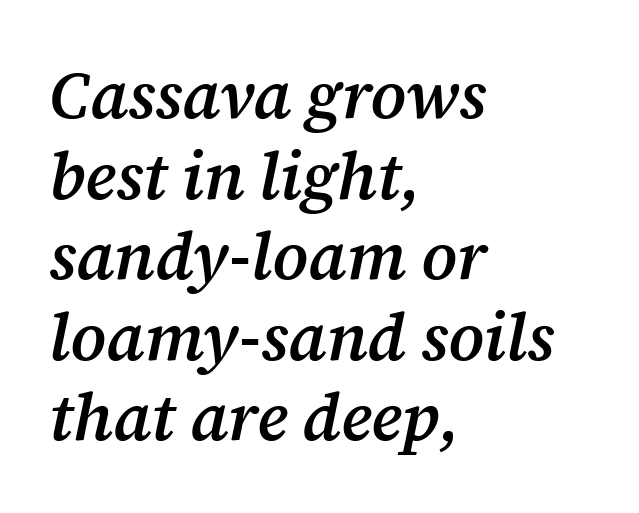
Q: Is the text bold? A: Semi-bold.
Q: Is the text italic (slanted)? A: Yes, it leans right by about 12 degrees.
Q: Is the typeface a serif or a sans-serif typeface? A: Serif.
Q: Is the text underlined? A: No.
Q: How is the paragraph aligned? A: Left-aligned.
Q: Is the spacing between letters normal or unusually wide? A: Normal.
Q: Width (condensed, normal, or wide)? A: Normal.
Q: Stroke contrast? A: Medium.
Q: x-height? A: Medium.
Q: Monospaced? A: No.
